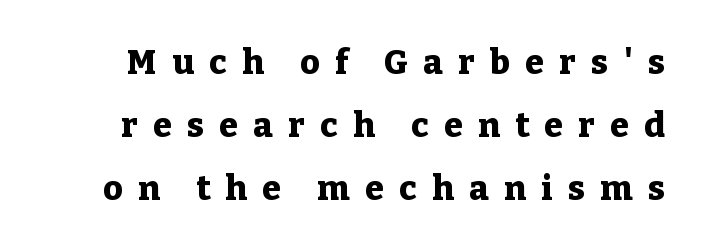
Typographically, this falls in the serif category. Style check: upright. The string is rendered with underlining switched off. The face used here is proportionally spaced, like ordinary book or web type. Is the letter spacing exaggerated? Yes — the characters are pushed far apart. I'd describe the lettering as bold — thick and assertive.
